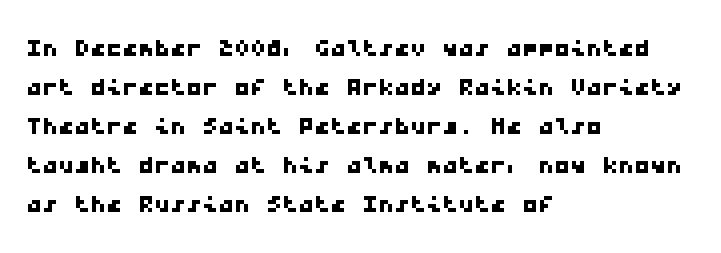
The image shows 32 px wide sans-serif type, monospaced; set left-aligned, line spacing 1.22x, normal letter spacing, not underlined; low stroke contrast and a medium x-height.
